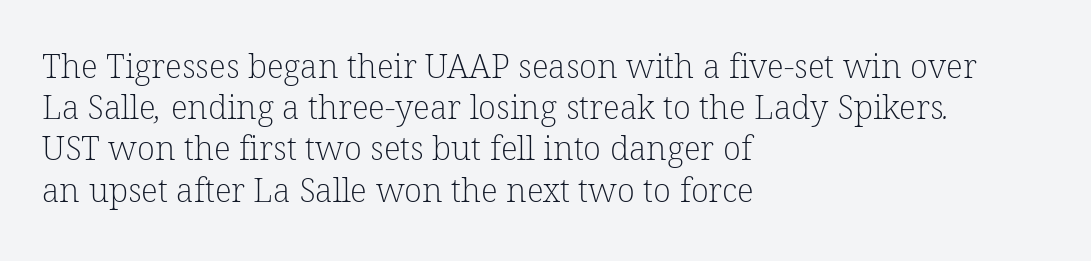
Q: Is the text bold? A: No.
Q: Is the typeface a serif or a sans-serif typeface? A: Serif.
Q: Is the text underlined? A: No.
Q: How is the paragraph aligned? A: Left-aligned.
Q: Is the spacing between letters normal or unusually wide? A: Normal.
Q: Is the spacing between lines tight, normal or loose? A: Normal.
Q: Width (condensed, normal, or wide)? A: Normal.
Q: Stroke contrast? A: Low.
Q: x-height? A: Medium.
Q: Monospaced? A: No.
